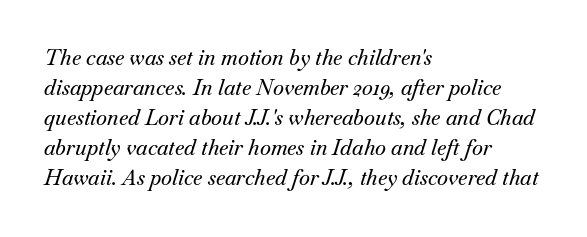
The strip under each line holds only bare page. Baseline-to-baseline distance is the conventional proportion of letter height. Tall strokes in this sample are angled rather than plumb. Does extra space separate the letters? No, they use regular spacing. These lines are set flush left with a ragged right edge.
